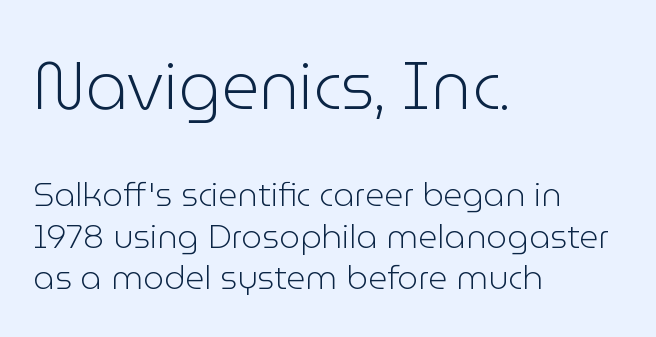
Q: Is the text bold? A: No.
Q: Is the text italic (slanted)? A: No, it is upright.
Q: Is the typeface a serif or a sans-serif typeface? A: Sans-serif.
Q: Is the text underlined? A: No.
Q: How is the paragraph aligned? A: Left-aligned.
Q: Is the spacing between letters normal or unusually wide? A: Normal.
Q: Is the spacing between lines tight, normal or loose? A: Normal.
Q: Which block of text is set in a larger size, the first (top) or the second (bottom)? A: The first (top) one.
Q: Width (condensed, normal, or wide)? A: Normal.
Q: Stroke contrast? A: Low.
Q: x-height? A: Medium.
Q: Monospaced? A: No.
